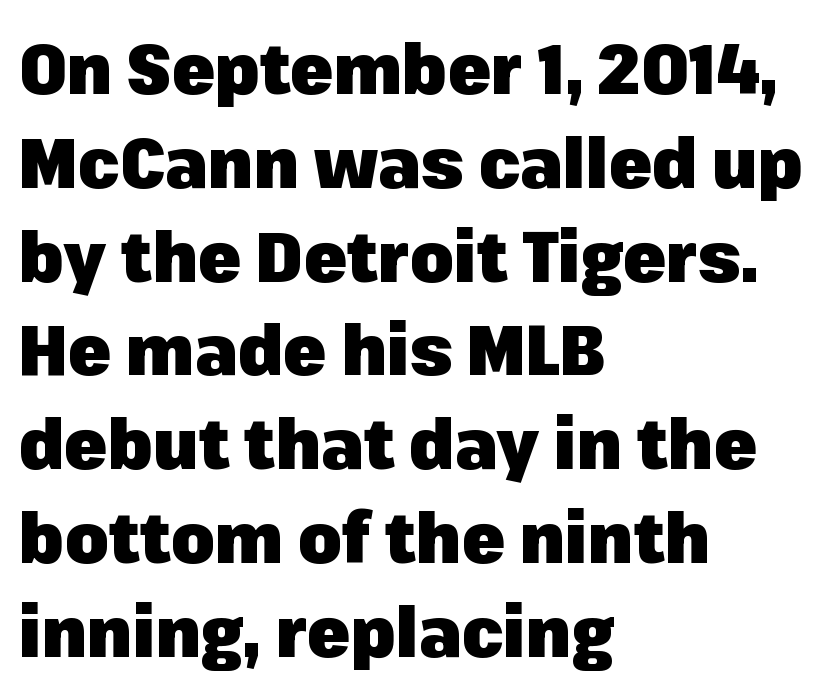
{"serif": "no", "italic": "no", "bold": "yes", "weight": "heavy", "width": "normal", "stroke_contrast": "low", "x_height": "medium", "monospaced": "no", "underline": "no", "align": "left", "line_spacing": "normal", "line_spacing_ratio": 1.34, "letter_spacing": "normal", "letter_spacing_em": 0.0, "glyph_px": 70}
